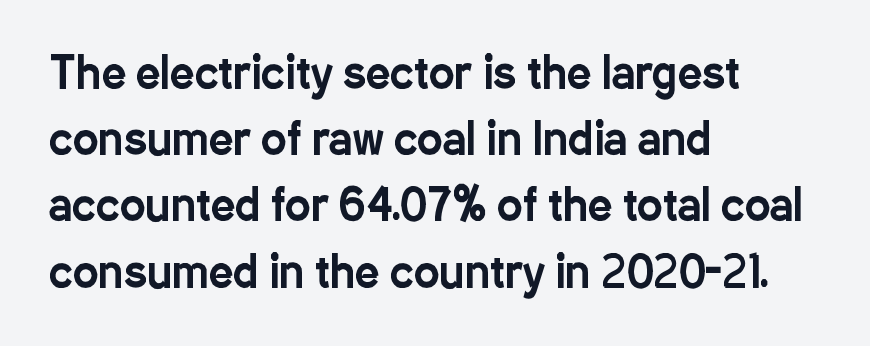
Q: Is the text italic (slanted)? A: No, it is upright.
Q: Is the typeface a serif or a sans-serif typeface? A: Sans-serif.
Q: Is the text underlined? A: No.
Q: How is the paragraph aligned? A: Left-aligned.
Q: Is the spacing between letters normal or unusually wide? A: Normal.
Q: Is the spacing between lines tight, normal or loose? A: Normal.
Q: Width (condensed, normal, or wide)? A: Condensed.
Q: Stroke contrast? A: Low.
Q: x-height? A: Medium.
Q: Monospaced? A: No.
